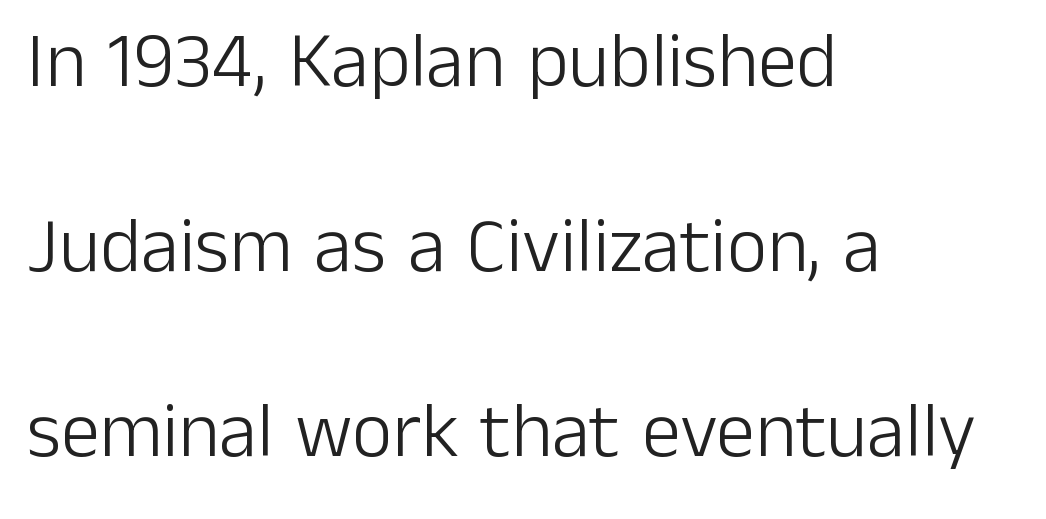
{"serif": "no", "italic": "no", "bold": "no", "weight": "light", "width": "normal", "stroke_contrast": "low", "x_height": "medium", "monospaced": "no", "underline": "no", "align": "left", "line_spacing": "loose", "line_spacing_ratio": 2.37, "letter_spacing": "normal", "letter_spacing_em": 0.0, "glyph_px": 78}
